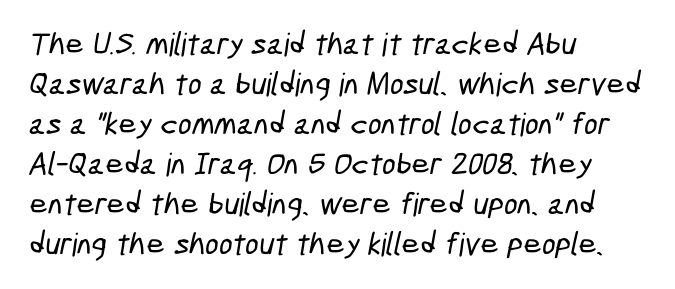
The image shows 32 px condensed sans-serif type; set left-aligned, normal line spacing (1.25x), normal letter spacing, not underlined; low stroke contrast and a medium x-height.
